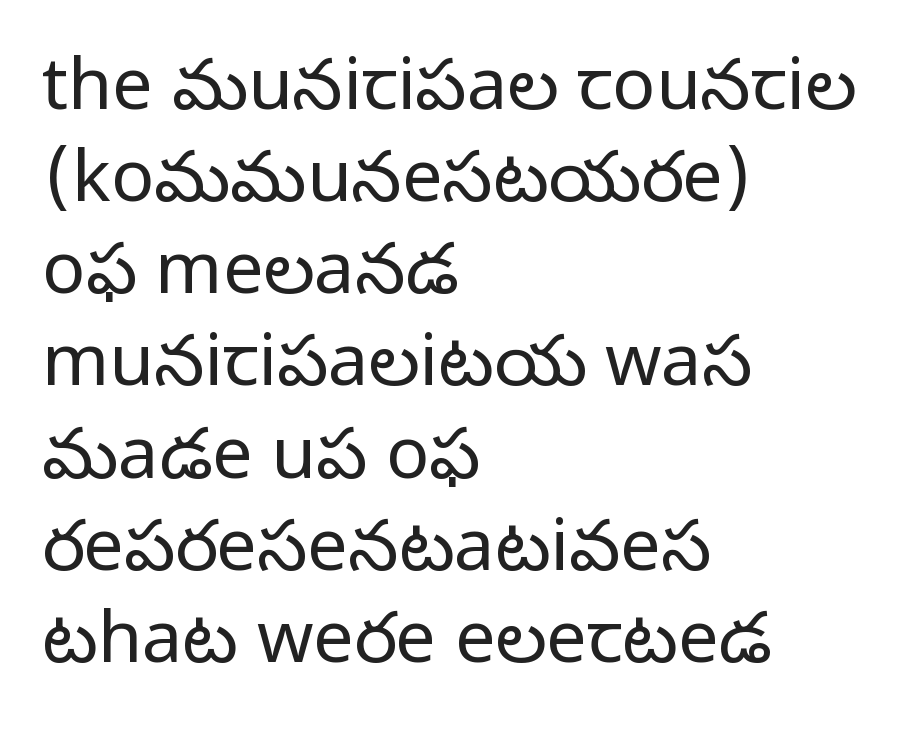
The typesetting does not lean heavy: it is not bold. Normally led — the rows are evenly, conventionally spaced. You could not count columns in this text — the font is proportionally spaced. Letter spacing: default. All the whitespace from short lines collects on the right. The face used here is a sans, in the tradition of grotesques and geometrics.
